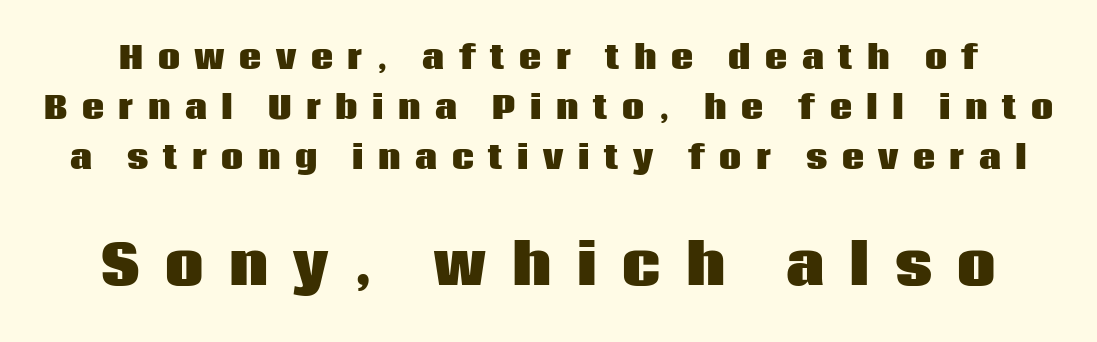
{"serif": "no", "italic": "no", "bold": "yes", "weight": "heavy", "width": "normal", "stroke_contrast": "low", "x_height": "large", "monospaced": "no", "underline": "no", "line_spacing": "normal", "line_spacing_ratio": 1.61, "letter_spacing": "wide", "letter_spacing_em": 0.47, "larger_block": "second", "size_ratio": 1.74, "glyph_px": 54}
